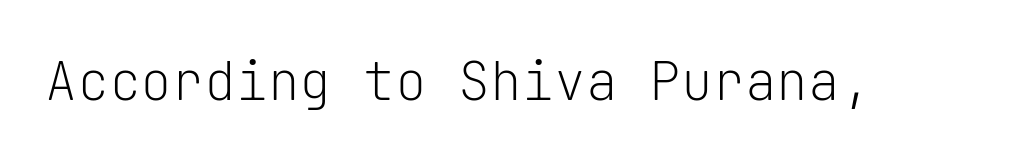
The image shows 53 px light sans-serif type, upright, monospaced; set normal letter spacing, not underlined; low stroke contrast and a medium x-height.
